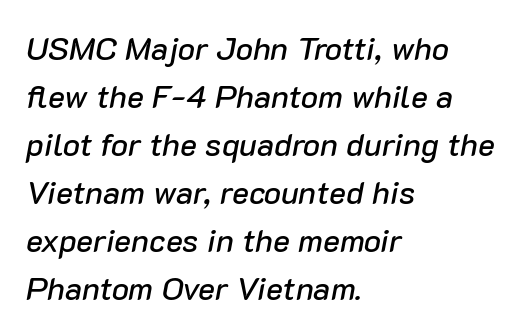
Each new line begins a customary step beneath the previous one. Observe the lean: these are italic letterforms. Compared with a centered layout, this one pins lines to the left instead. Underlining? Definitely not there. Nobody touched the tracking dial on this one. This sample has the flowing, uneven cadence of proportional lettering.
